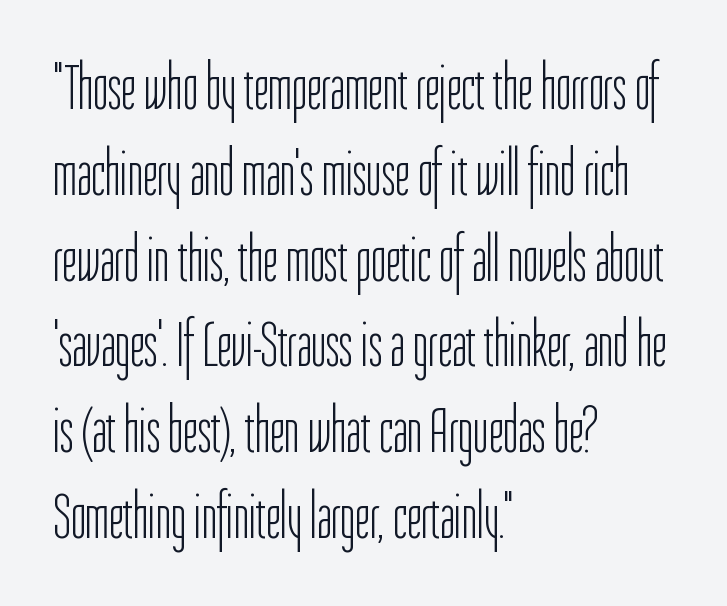
{"serif": "no", "italic": "no", "bold": "no", "weight": "light", "width": "condensed", "stroke_contrast": "low", "x_height": "medium", "monospaced": "no", "underline": "no", "align": "left", "line_spacing": "normal", "line_spacing_ratio": 1.34, "letter_spacing": "normal", "letter_spacing_em": 0.0, "glyph_px": 64}
